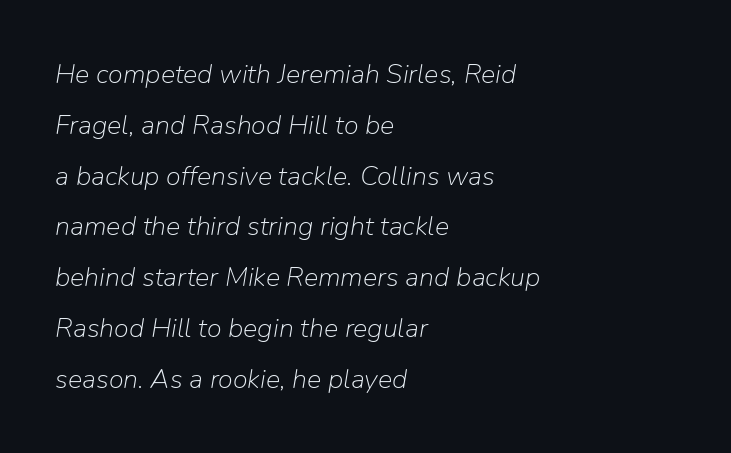
{"italic": "yes", "lean": "right", "slant_degrees": 9, "bold": "no", "underline": "no", "align": "left", "line_spacing_ratio": 1.88, "letter_spacing": "normal", "letter_spacing_em": 0.0, "glyph_px": 27}
